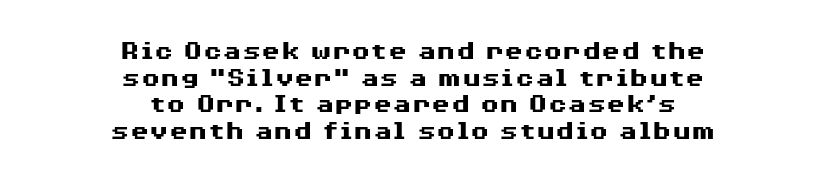
{"serif": "no", "italic": "no", "bold": "yes", "weight": "heavy", "width": "wide", "stroke_contrast": "medium", "x_height": "medium", "monospaced": "no", "underline": "no", "align": "center", "line_spacing": "tight", "line_spacing_ratio": 0.95, "letter_spacing": "normal", "letter_spacing_em": 0.0, "glyph_px": 28}
